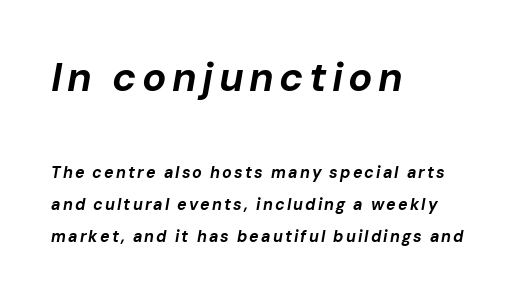
Q: Is the text bold? A: Yes.
Q: Is the text italic (slanted)? A: Yes, it leans right by about 10 degrees.
Q: Is the text underlined? A: No.
Q: How is the paragraph aligned? A: Left-aligned.
Q: Is the spacing between lines tight, normal or loose? A: Loose.
Q: Which block of text is set in a larger size, the first (top) or the second (bottom)? A: The first (top) one.
Q: Width (condensed, normal, or wide)? A: Normal.
Q: Stroke contrast? A: Low.
Q: x-height? A: Medium.
Q: Monospaced? A: No.
